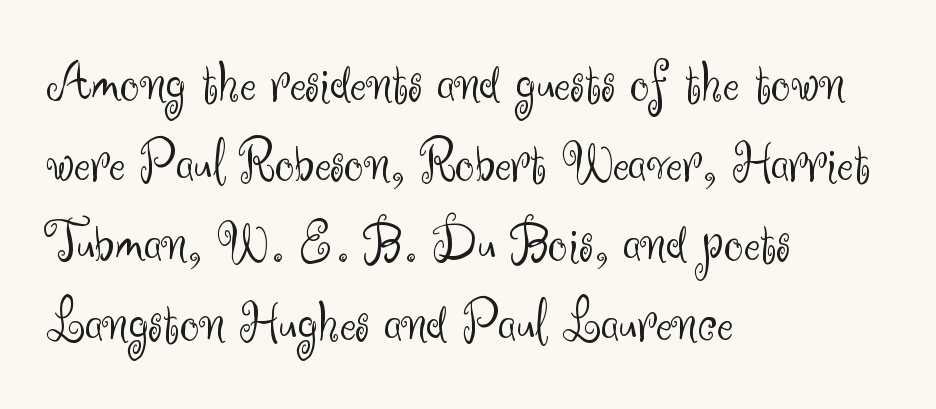
You could not count columns in this text — the font is proportionally spaced. Posture: straight, roman, zero tilt. The lines are quadded left. Clear beneath every line of the passage.
